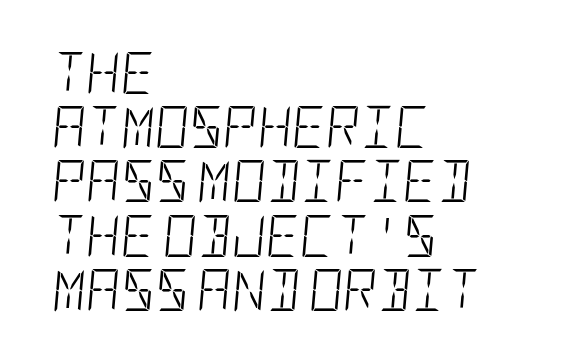
The image shows 42 px light, condensed type, italic (leaning right); set left-aligned, normal line spacing (1.29x), normal letter spacing, not underlined; low stroke contrast and a large x-height.
